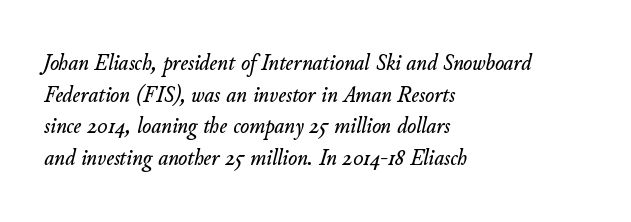
Looking at the ascenders, they clearly lean. The type is set solid horizontally, with unmodified tracking. Short and long lines alike share a common starting point at left. Quick note: underline off. Vertical spacing — default.
